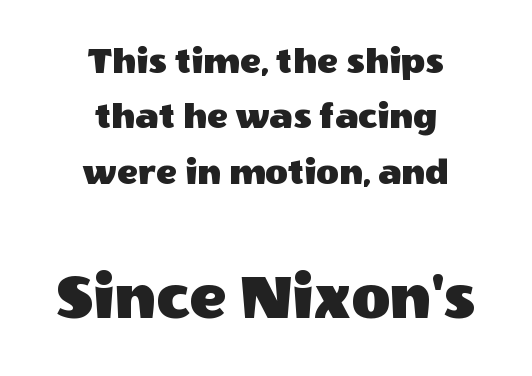
{"serif": "no", "italic": "no", "width": "normal", "x_height": "large", "monospaced": "no", "underline": "no", "align": "center", "line_spacing": "normal", "line_spacing_ratio": 1.42, "letter_spacing": "normal", "letter_spacing_em": 0.0, "larger_block": "second", "size_ratio": 1.74, "glyph_px": 68}
